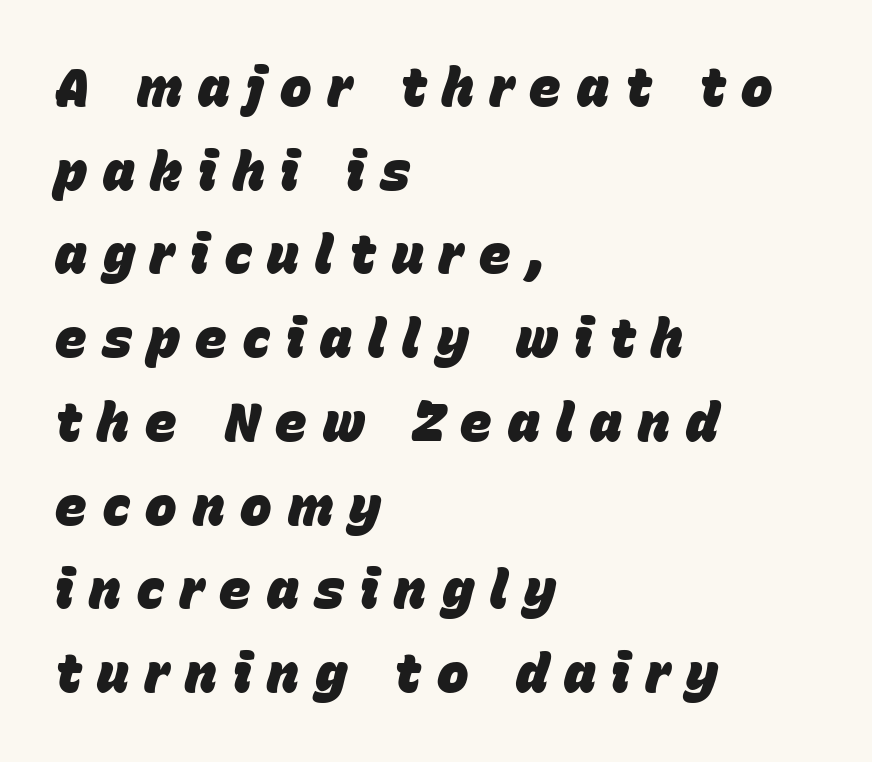
The image shows 53 px heavy type, italic (leaning right); set left-aligned, normal line spacing (1.58x), unusually wide letter spacing (+0.3 em), not underlined; low stroke contrast and a large x-height.
